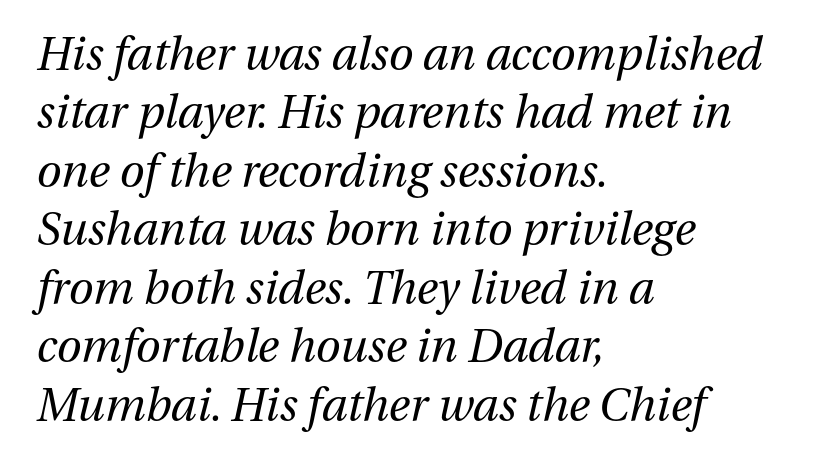
This sample has the flowing, uneven cadence of proportional lettering. Characters follow at the spacing the type designer built in. Letters rest on an invisible, unmarked baseline. The specimen reads as italic at a glance.
